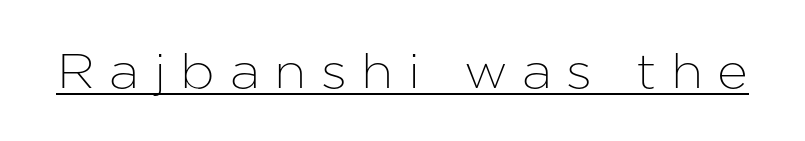
{"serif": "no", "italic": "no", "width": "normal", "stroke_contrast": "low", "x_height": "medium", "monospaced": "no", "underline": "yes", "letter_spacing": "wide", "letter_spacing_em": 0.3, "glyph_px": 48}
